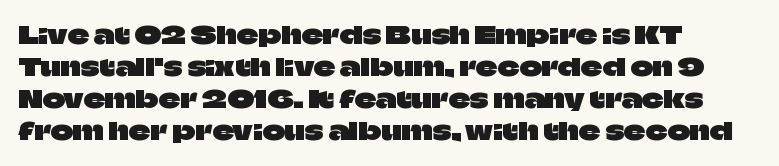
Just letters on the line, the space beneath them empty. Honestly, the row spacing looks completely unremarkable. No italicization has been applied; the sample stays upright. Teacher's note: observe the even left margin — that is flush-left alignment. Glyph-to-glyph distance matches everyday printed text.
